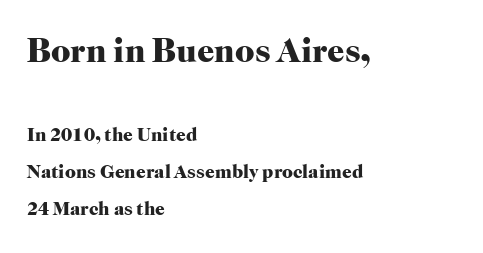
The axis of the letterforms is exactly vertical. Note the varied advance widths — an 'i' is clearly narrower than an 'm'. The glyphs have the mass of a bold cut. The text was rendered using a seriffed face with decorative stroke endings.
